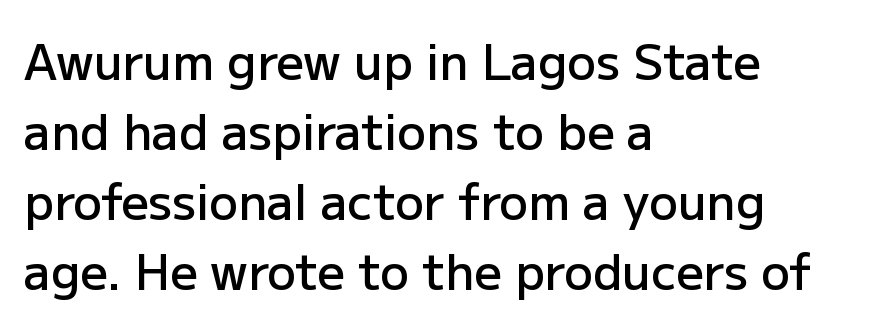
Q: Is the text bold? A: Semi-bold.
Q: Is the text italic (slanted)? A: No, it is upright.
Q: Is the typeface a serif or a sans-serif typeface? A: Sans-serif.
Q: Is the text underlined? A: No.
Q: How is the paragraph aligned? A: Left-aligned.
Q: Is the spacing between letters normal or unusually wide? A: Normal.
Q: Is the spacing between lines tight, normal or loose? A: Normal.
Q: Width (condensed, normal, or wide)? A: Normal.
Q: Stroke contrast? A: Low.
Q: x-height? A: Medium.
Q: Monospaced? A: No.
